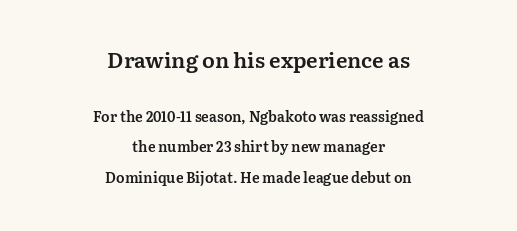
Q: Is the text italic (slanted)? A: No, it is upright.
Q: Is the text underlined? A: No.
Q: How is the paragraph aligned? A: Centered.
Q: Is the spacing between letters normal or unusually wide? A: Normal.
Q: Is the spacing between lines tight, normal or loose? A: Loose.
Q: Which block of text is set in a larger size, the first (top) or the second (bottom)? A: The first (top) one.
